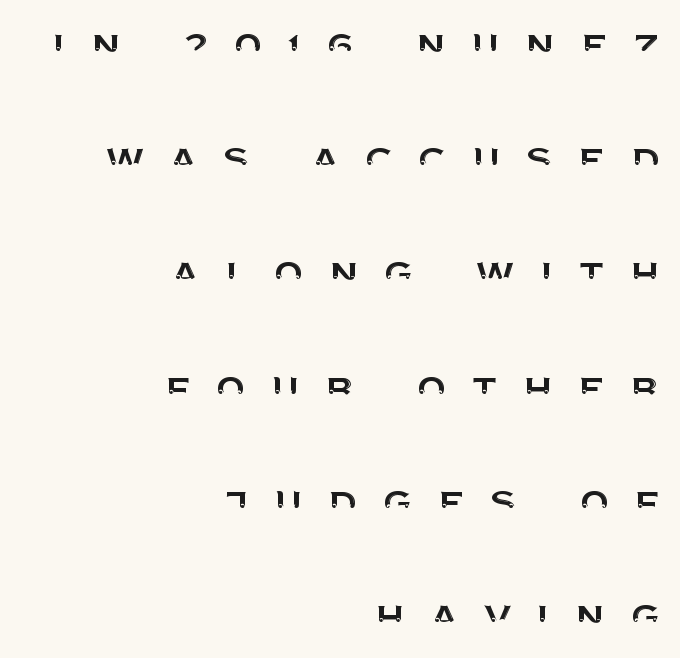
{"serif": "no", "italic": "no", "width": "normal", "stroke_contrast": "medium", "x_height": "large", "monospaced": "no", "underline": "no", "align": "right", "line_spacing": "loose", "line_spacing_ratio": 2.33, "letter_spacing": "wide", "letter_spacing_em": 0.48, "glyph_px": 49}
